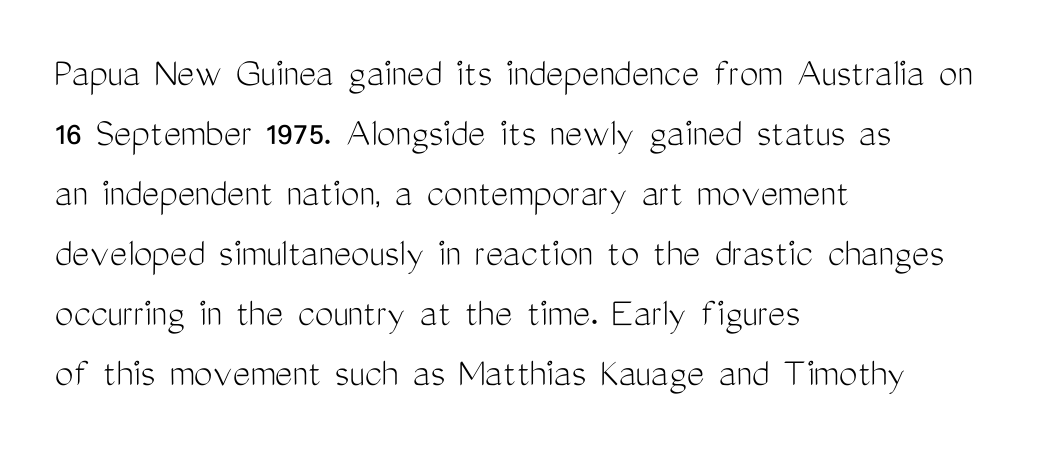
{"serif": "no", "italic": "no", "bold": "no", "weight": "light", "width": "condensed", "stroke_contrast": "medium", "x_height": "medium", "monospaced": "no", "underline": "no", "align": "left", "line_spacing": "normal", "line_spacing_ratio": 1.43, "letter_spacing": "normal", "letter_spacing_em": 0.0, "glyph_px": 42}
